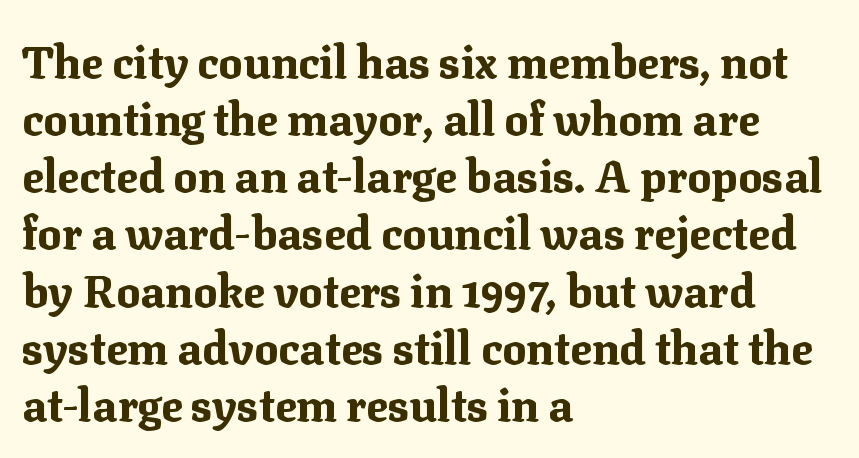
{"serif": "yes", "italic": "no", "bold": "yes", "weight": "bold", "width": "normal", "stroke_contrast": "medium", "x_height": "medium", "monospaced": "no", "underline": "no", "align": "left", "line_spacing": "normal", "line_spacing_ratio": 1.27, "letter_spacing": "normal", "letter_spacing_em": 0.0, "glyph_px": 45}
